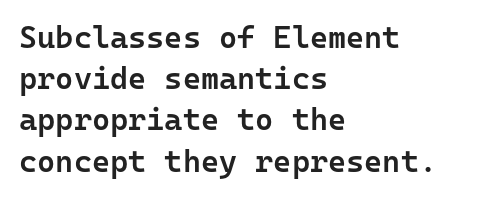
{"serif": "no", "italic": "no", "bold": "semi", "weight": "semibold", "width": "normal", "stroke_contrast": "low", "x_height": "medium", "monospaced": "yes", "underline": "no", "align": "left", "line_spacing": "normal", "line_spacing_ratio": 1.33, "letter_spacing": "normal", "letter_spacing_em": 0.0, "glyph_px": 31}
